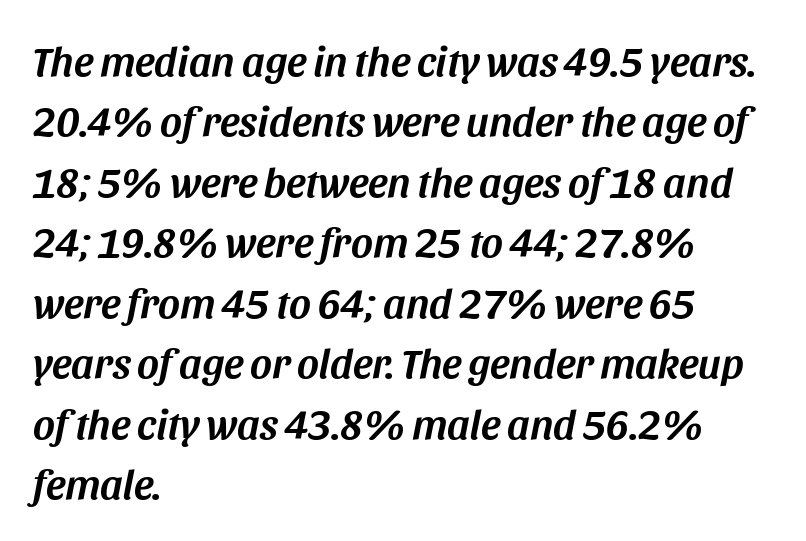
The face used here is rendered with its standard letterfit. The foot of each line stays bare and open. The space between consecutive lines is moderate. Note the varied advance widths — an 'i' is clearly narrower than an 'm'. In CSS terms this would be text-align: left.
